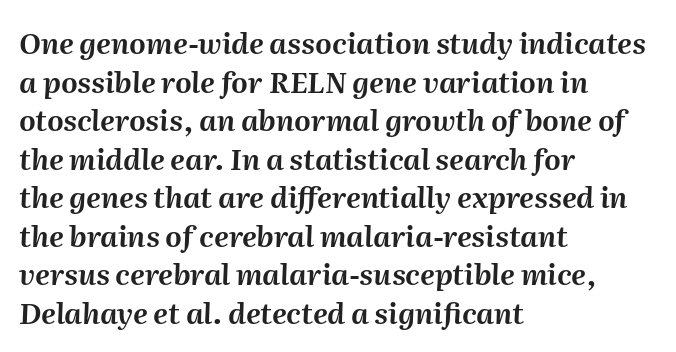
Compared with ordinary roman type, these characters are visibly tilted. Here the glyphs are tracked normally, forming tight word shapes. Line beginnings align vertically; line endings do not. The face used here is proportionally spaced, like ordinary book or web type. Evenly set lines give the paragraph a standard silhouette. Type without underlining.
